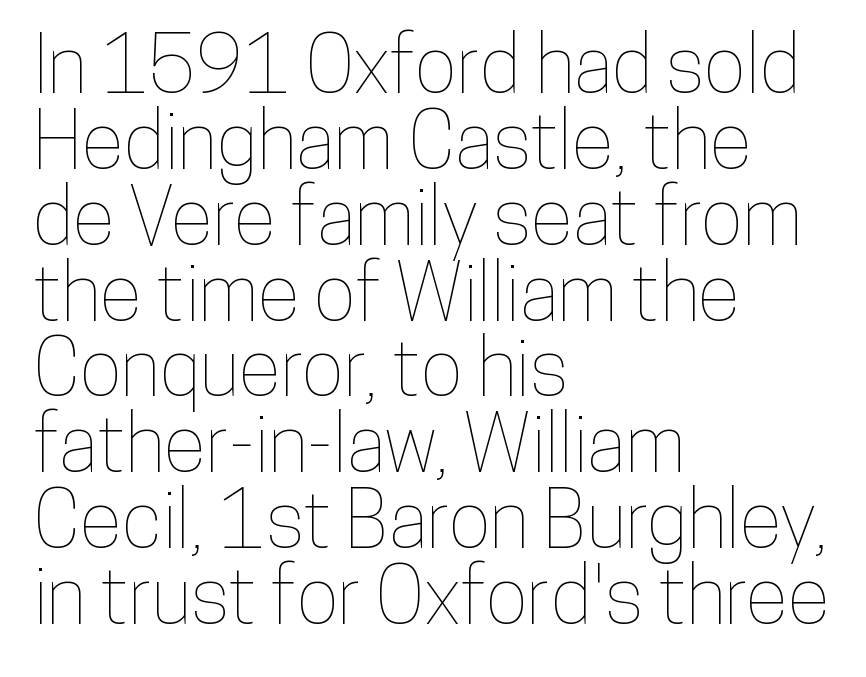
{"italic": "no", "width": "condensed", "stroke_contrast": "low", "x_height": "medium", "monospaced": "no", "underline": "no", "align": "left", "line_spacing": "tight", "line_spacing_ratio": 0.96, "letter_spacing": "normal", "letter_spacing_em": 0.0, "glyph_px": 79}
